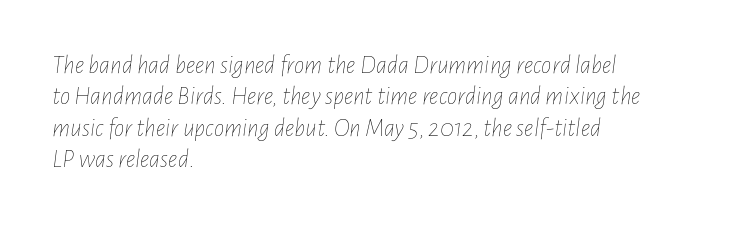
The text carries the slant typical of an italic or oblique font. Check under the words: just untouched page. No extra ink here — the face is not bold. Compared with a centered layout, this one pins lines to the left instead. Words appear dense and cohesive because spacing is normal.
